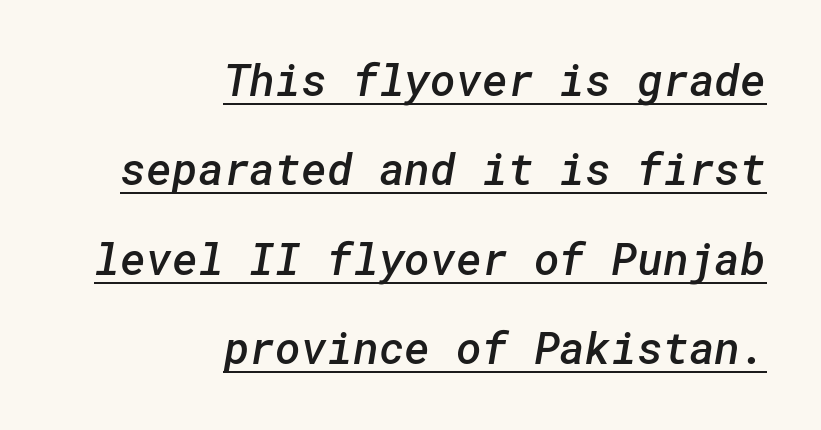
A continuous stroke trails under the words, as in a hyperlink. This rendering employs a face without finishing strokes, i.e., a sans-serif. Every row of glyphs terminates at an identical x-position on the right. The lines are spread far apart with generous leading. The letterforms sit shoulder to shoulder at normal distance. A somewhat darkened texture: the type is semibold rather than bold.
